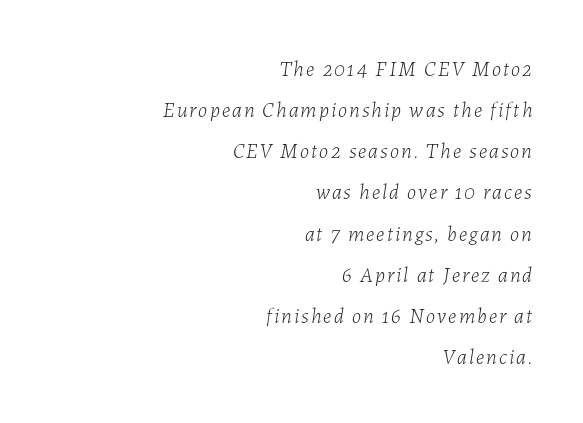
Q: Is the text bold? A: No.
Q: Is the text italic (slanted)? A: Yes, it leans right by about 7 degrees.
Q: Is the text underlined? A: No.
Q: How is the paragraph aligned? A: Right-aligned.
Q: Is the spacing between lines tight, normal or loose? A: Loose.
